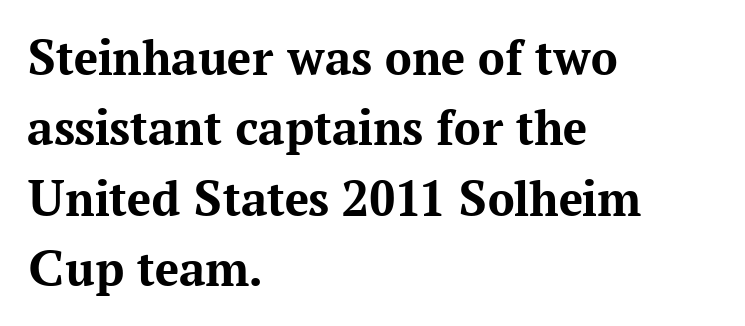
{"serif": "yes", "italic": "no", "bold": "yes", "weight": "bold", "width": "normal", "stroke_contrast": "medium", "x_height": "medium", "monospaced": "no", "underline": "no", "align": "left", "line_spacing": "normal", "line_spacing_ratio": 1.33, "letter_spacing": "normal", "letter_spacing_em": 0.0, "glyph_px": 53}
